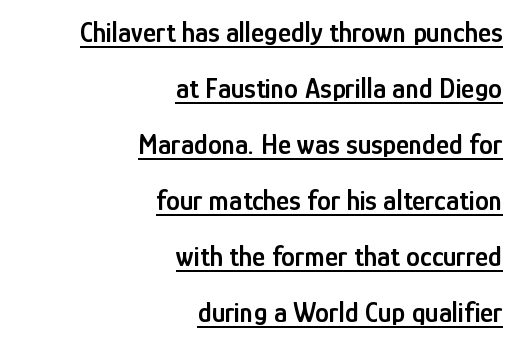
The image shows 28 px semibold, condensed sans-serif type, upright; set right-aligned, loose line spacing (2.0x), normal letter spacing, underlined; low stroke contrast and a medium x-height.
